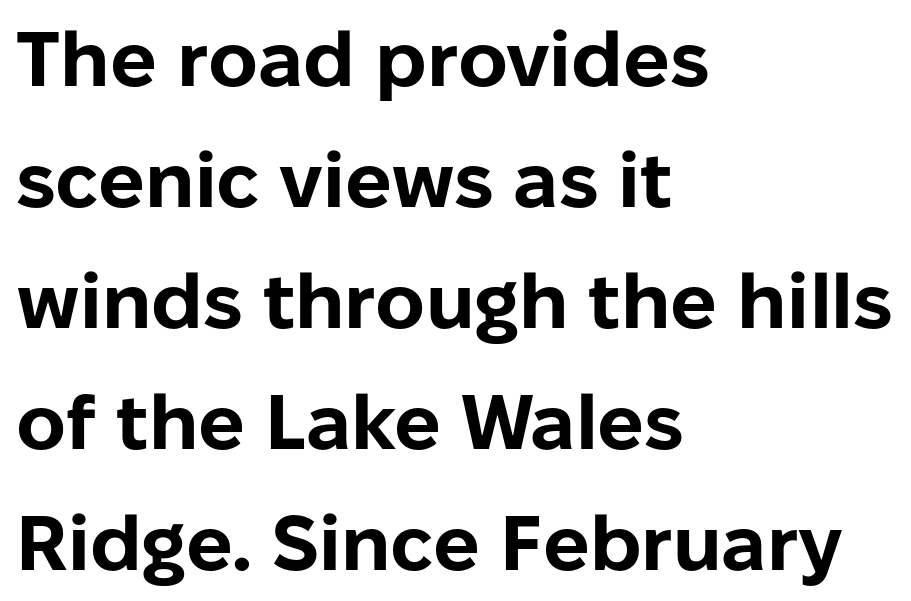
The image shows 77 px bold sans-serif type, upright; set left-aligned, normal line spacing (1.57x), normal letter spacing, not underlined; low stroke contrast and a medium x-height.
